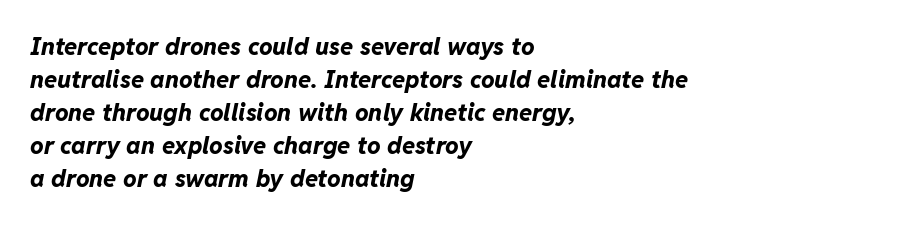
Q: Is the text bold? A: Yes.
Q: Is the text italic (slanted)? A: Yes, it leans right by about 11 degrees.
Q: Is the text underlined? A: No.
Q: How is the paragraph aligned? A: Left-aligned.
Q: Is the spacing between letters normal or unusually wide? A: Normal.
Q: Is the spacing between lines tight, normal or loose? A: Normal.
